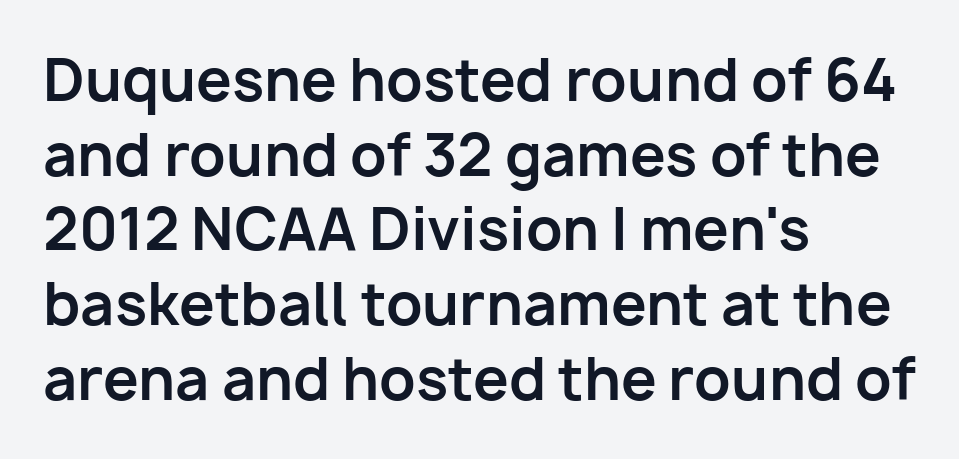
{"serif": "no", "italic": "no", "bold": "yes", "weight": "bold", "width": "normal", "stroke_contrast": "low", "x_height": "medium", "monospaced": "no", "underline": "no", "align": "left", "line_spacing": "normal", "line_spacing_ratio": 1.31, "letter_spacing": "normal", "letter_spacing_em": 0.0, "glyph_px": 57}
